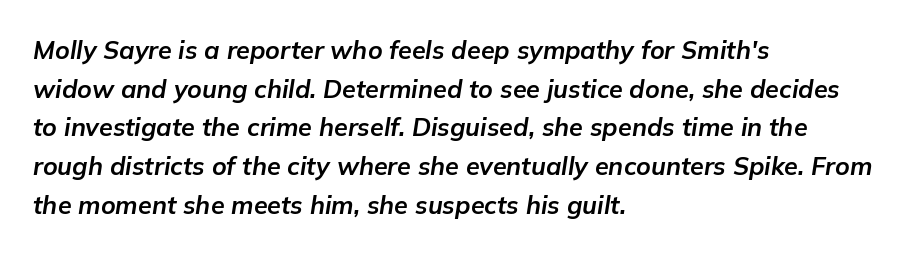
The image shows 25 px bold type, italic (leaning right); set left-aligned, normal line spacing (1.55x), normal letter spacing, not underlined.
